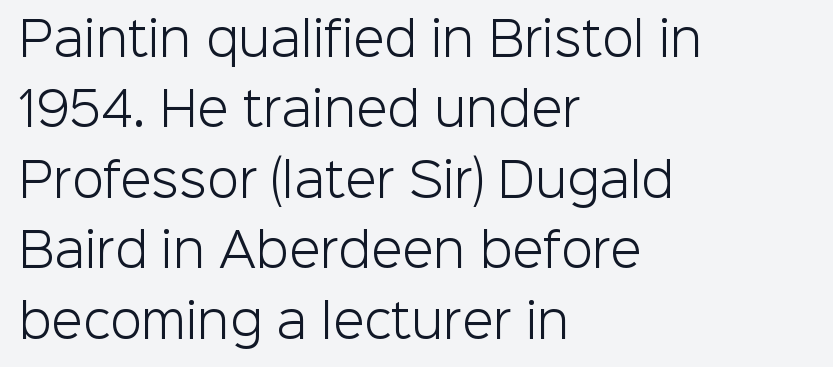
The image shows 46 px light sans-serif type, upright; set left-aligned, normal line spacing (1.53x), normal letter spacing, not underlined; low stroke contrast and a medium x-height.
